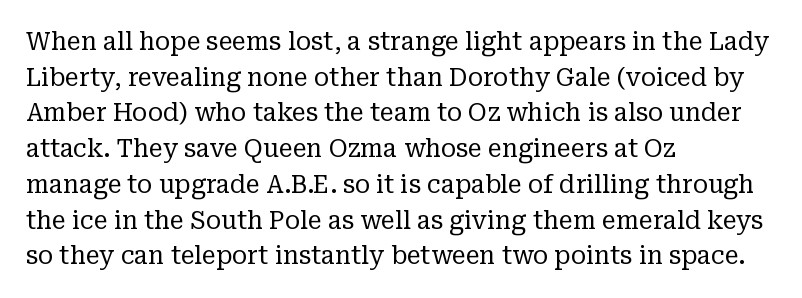
The image shows 25 px text type, upright; set left-aligned, normal line spacing (1.43x), normal letter spacing, not underlined.
